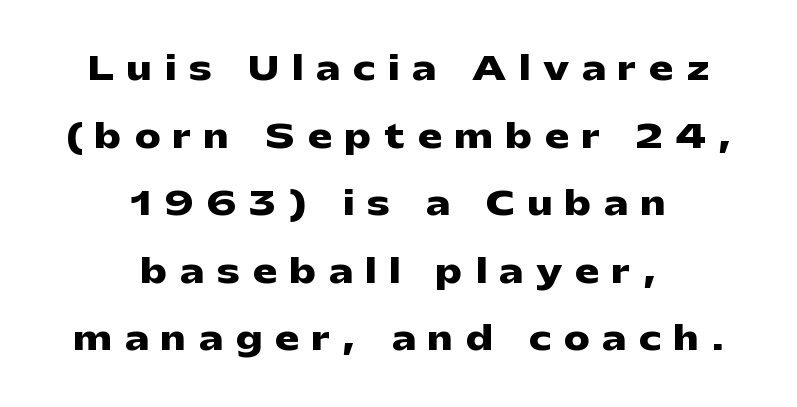
Q: Is the text bold? A: Yes.
Q: Is the text italic (slanted)? A: No, it is upright.
Q: Is the typeface a serif or a sans-serif typeface? A: Sans-serif.
Q: Is the text underlined? A: No.
Q: How is the paragraph aligned? A: Centered.
Q: Is the spacing between letters normal or unusually wide? A: Unusually wide.
Q: Is the spacing between lines tight, normal or loose? A: Loose.
Q: Width (condensed, normal, or wide)? A: Wide.
Q: Stroke contrast? A: Low.
Q: x-height? A: Medium.
Q: Monospaced? A: No.
